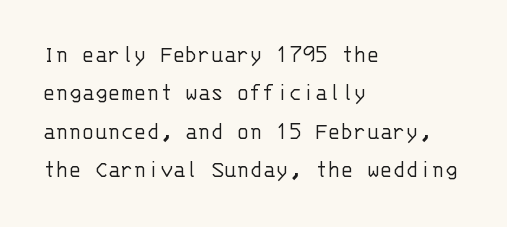
{"italic": "no", "bold": "no", "underline": "no", "align": "left", "line_spacing": "normal", "line_spacing_ratio": 1.6, "letter_spacing": "normal", "letter_spacing_em": 0.0, "glyph_px": 24}
